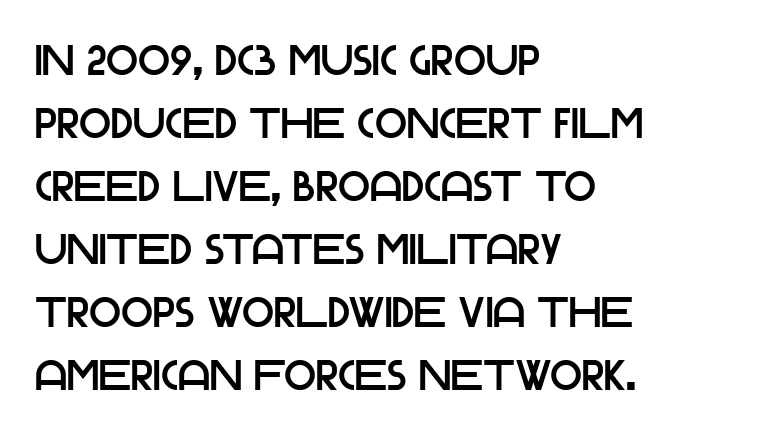
{"serif": "no", "italic": "no", "width": "normal", "stroke_contrast": "low", "x_height": "large", "monospaced": "no", "underline": "no", "align": "left", "line_spacing": "normal", "line_spacing_ratio": 1.5, "letter_spacing": "normal", "letter_spacing_em": 0.0, "glyph_px": 42}
